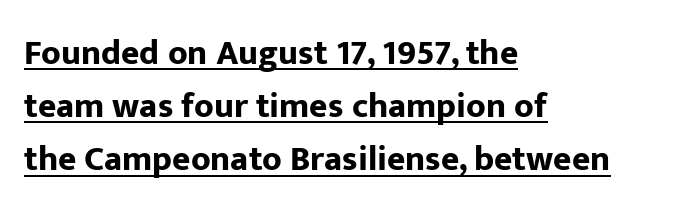
The image shows 35 px bold sans-serif type, upright; set left-aligned, normal line spacing (1.52x), normal letter spacing, underlined; low stroke contrast and a medium x-height.
